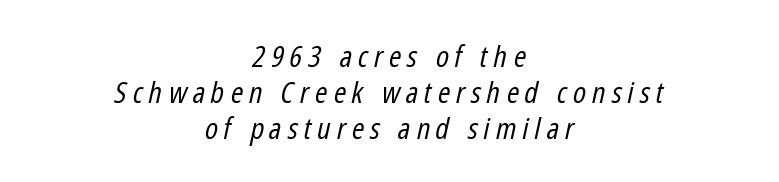
Q: Is the text bold? A: No.
Q: Is the text italic (slanted)? A: Yes, it leans right by about 12 degrees.
Q: Is the text underlined? A: No.
Q: How is the paragraph aligned? A: Centered.
Q: Is the spacing between letters normal or unusually wide? A: Unusually wide.
Q: Width (condensed, normal, or wide)? A: Condensed.
Q: Stroke contrast? A: Low.
Q: x-height? A: Medium.
Q: Monospaced? A: No.
